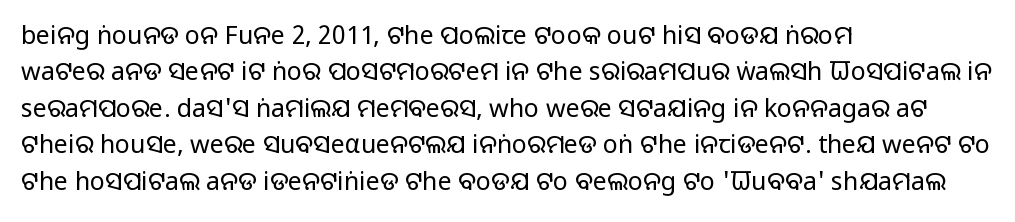
In terms of posture, this sample is upright. The passage shown has conventional tracking throughout. The zone under the glyphs is completely vacant. The lines are quadded left. These glyphs show unthickened strokes, regular width or finer. Rows of type keep a routine distance in the vertical direction.
